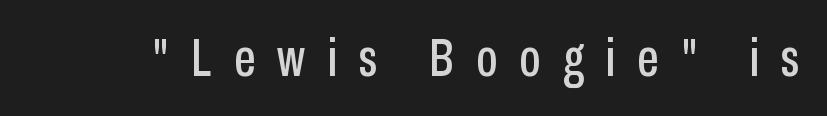
A sans-serif font was chosen for this passage. Characters remain perfectly vertical along every line. The face used here is proportionally spaced, like ordinary book or web type. The horizontal fit of the characters is loose and conspicuously gappy.
